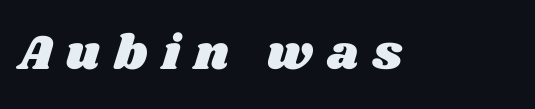
Q: Is the text underlined? A: No.
Q: Is the spacing between letters normal or unusually wide? A: Unusually wide.
Q: Width (condensed, normal, or wide)? A: Wide.
Q: Stroke contrast? A: Medium.
Q: x-height? A: Large.
Q: Monospaced? A: No.
